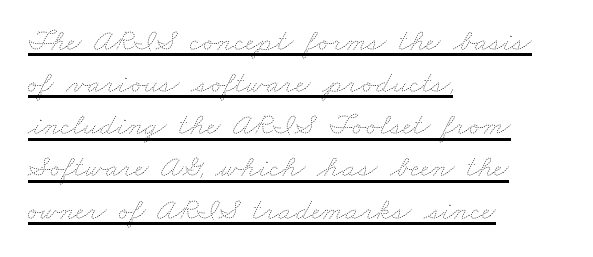
{"bold": "no", "weight": "thin", "width": "wide", "stroke_contrast": "low", "x_height": "small", "monospaced": "no", "underline": "yes", "align": "left", "line_spacing": "normal", "line_spacing_ratio": 1.36, "letter_spacing": "normal", "letter_spacing_em": 0.0, "glyph_px": 31}
